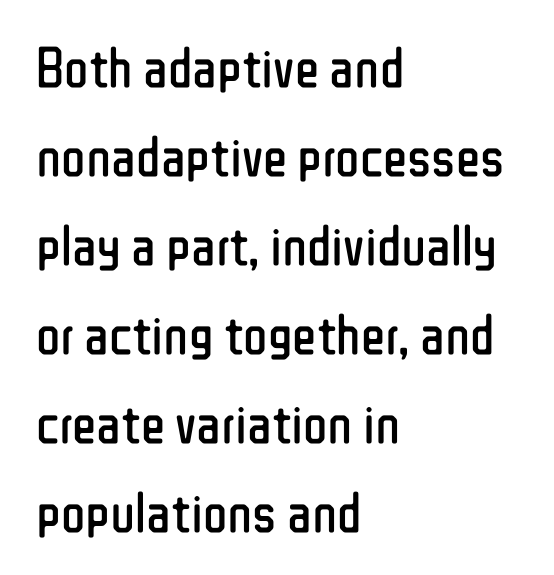
Vertical spacing — default. Does the copy run flush right? No — it runs flush left. Ink coverage per letter is moderate at most. Letter spacing: default.
